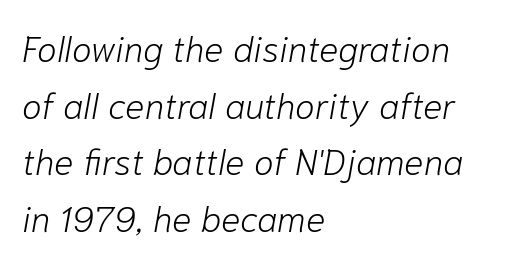
{"italic": "yes", "lean": "right", "slant_degrees": 10, "bold": "no", "weight": "light", "width": "normal", "stroke_contrast": "low", "x_height": "medium", "monospaced": "no", "underline": "no", "align": "left", "line_spacing": "normal", "line_spacing_ratio": 1.57, "letter_spacing": "normal", "letter_spacing_em": 0.0, "glyph_px": 36}
